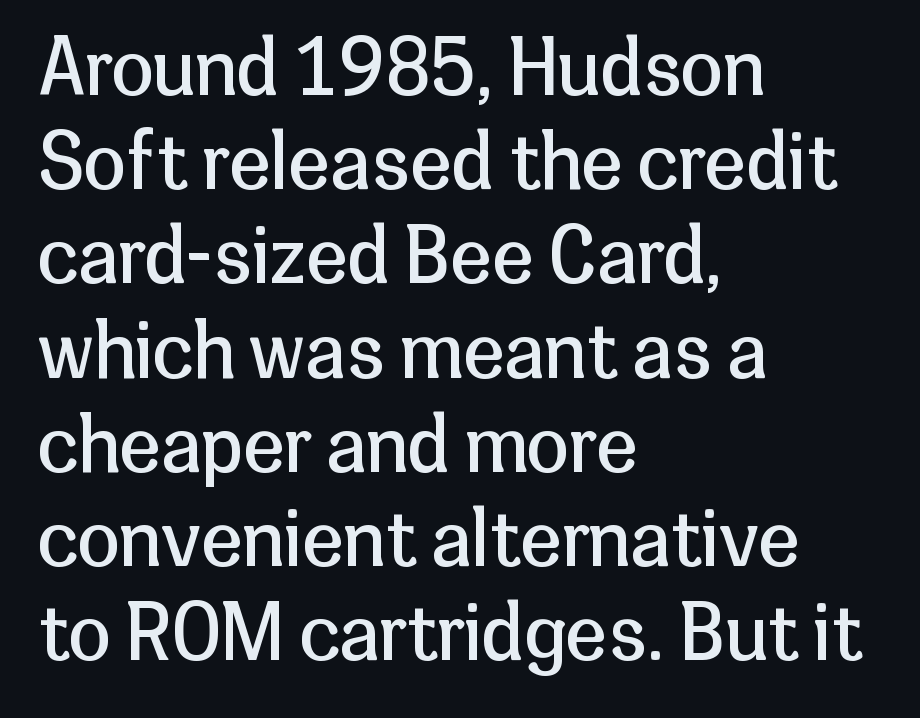
The image shows 76 px regular-weight sans-serif type, upright; set left-aligned, line spacing 1.24x, normal letter spacing, not underlined; low stroke contrast and a medium x-height.
